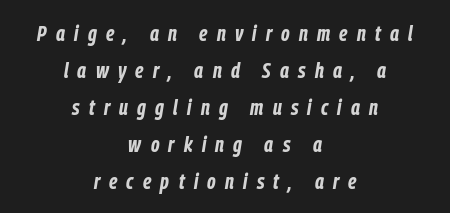
{"italic": "yes", "lean": "right", "slant_degrees": 9, "bold": "yes", "underline": "no", "align": "center", "line_spacing": "normal", "line_spacing_ratio": 1.68, "letter_spacing": "wide", "letter_spacing_em": 0.42, "glyph_px": 22}
